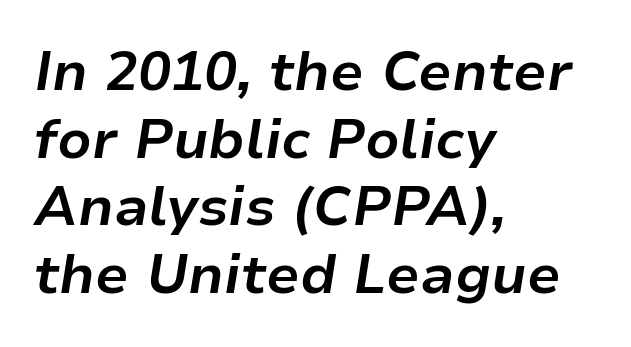
Q: Is the text bold? A: Yes.
Q: Is the text italic (slanted)? A: Yes, it leans right by about 9 degrees.
Q: Is the text underlined? A: No.
Q: How is the paragraph aligned? A: Left-aligned.
Q: Is the spacing between letters normal or unusually wide? A: Normal.
Q: Width (condensed, normal, or wide)? A: Normal.
Q: Stroke contrast? A: Low.
Q: x-height? A: Medium.
Q: Monospaced? A: No.
